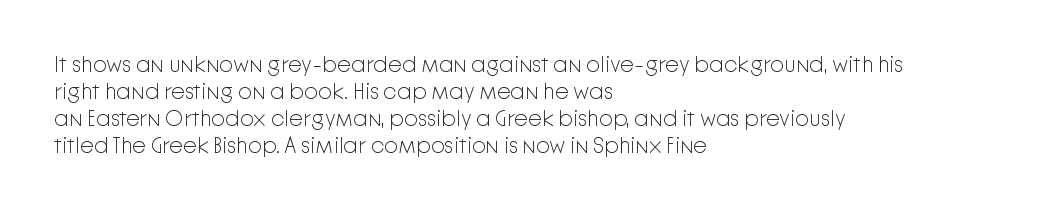
The image shows 22 px text type, upright; set left-aligned, line spacing 1.23x, normal letter spacing, not underlined.
